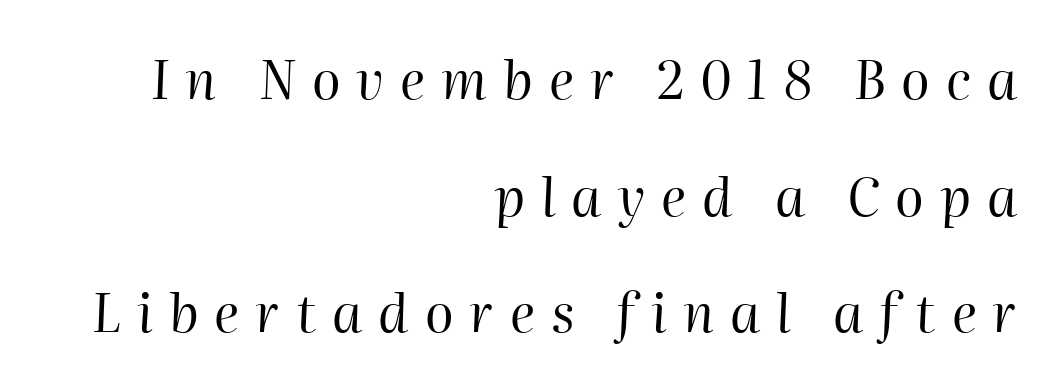
{"italic": "yes", "lean": "right", "slant_degrees": 2, "bold": "no", "weight": "regular", "width": "normal", "stroke_contrast": "high", "x_height": "medium", "monospaced": "no", "underline": "no", "align": "right", "line_spacing": "loose", "line_spacing_ratio": 2.2, "letter_spacing": "wide", "letter_spacing_em": 0.3, "glyph_px": 53}
